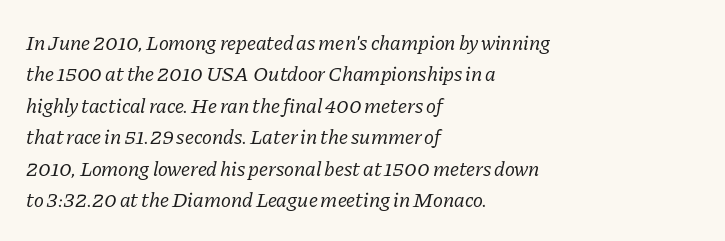
Q: Is the text bold? A: No.
Q: Is the text italic (slanted)? A: Yes, it leans right by about 11 degrees.
Q: Is the text underlined? A: No.
Q: How is the paragraph aligned? A: Left-aligned.
Q: Is the spacing between letters normal or unusually wide? A: Normal.
Q: Is the spacing between lines tight, normal or loose? A: Normal.
